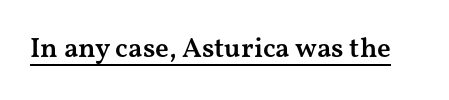
{"serif": "yes", "italic": "no", "bold": "semi", "weight": "semibold", "width": "wide", "stroke_contrast": "medium", "x_height": "medium", "monospaced": "no", "underline": "yes", "letter_spacing": "normal", "letter_spacing_em": 0.0, "glyph_px": 28}
